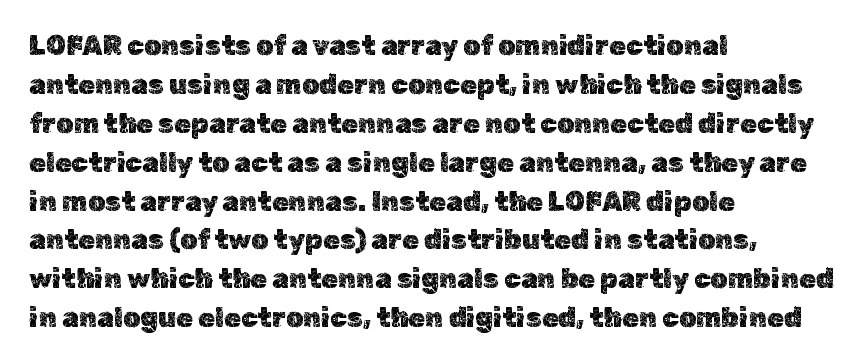
{"italic": "no", "underline": "no", "align": "left", "line_spacing": "normal", "line_spacing_ratio": 1.44, "letter_spacing": "normal", "letter_spacing_em": 0.0, "glyph_px": 27}
